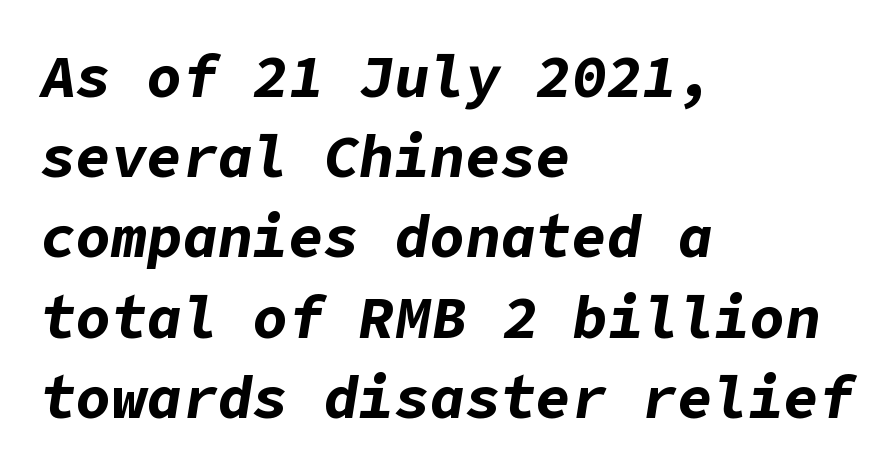
{"italic": "yes", "lean": "right", "slant_degrees": 9, "bold": "yes", "weight": "bold", "width": "normal", "stroke_contrast": "low", "x_height": "medium", "underline": "no", "align": "left", "line_spacing": "normal", "line_spacing_ratio": 1.36, "letter_spacing": "normal", "letter_spacing_em": 0.0, "glyph_px": 59}
